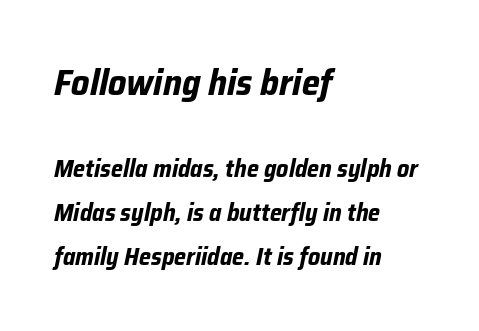
The image shows 36 px bold type, italic (leaning right); set left-aligned, line spacing 1.84x, normal letter spacing, not underlined; the first (top) block is 1.5x larger; low stroke contrast and a medium x-height.
